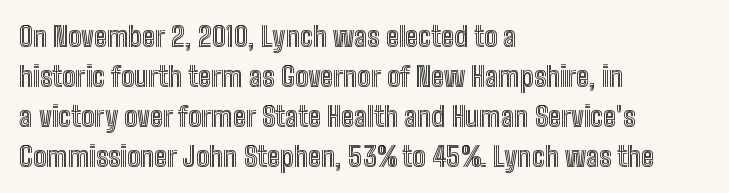
Look at the tracking — it's just the regular setting, nothing added. The area under the type is left untouched. Compared with a centered layout, this one pins lines to the left instead. One glance says typical: line gaps are just what's usual. You could not count columns in this text — the font is proportionally spaced. The lettering holds an erect, upright posture throughout.
